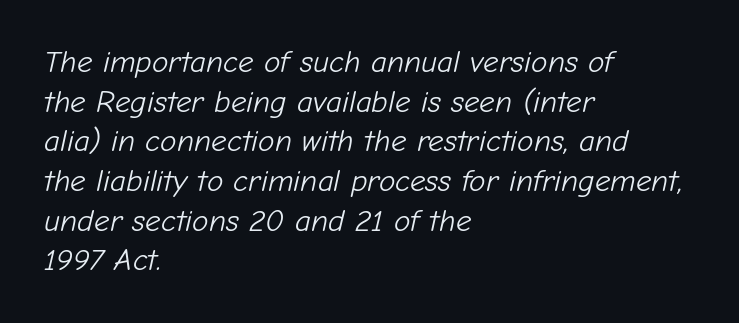
{"italic": "yes", "lean": "right", "slant_degrees": 12, "bold": "no", "weight": "light", "width": "normal", "stroke_contrast": "low", "x_height": "medium", "monospaced": "no", "underline": "no", "align": "left", "line_spacing": "normal", "line_spacing_ratio": 1.28, "letter_spacing": "normal", "letter_spacing_em": 0.0, "glyph_px": 31}
